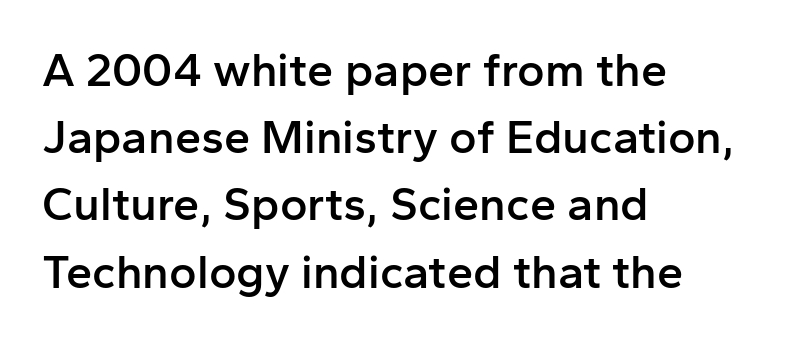
Beneath every word, the page is bare. These lines carry some extra weight — a demibold, not a full bold. In terms of letterspacing, this is plain default setting. What kind of face is this? One without serifs — a sans.
